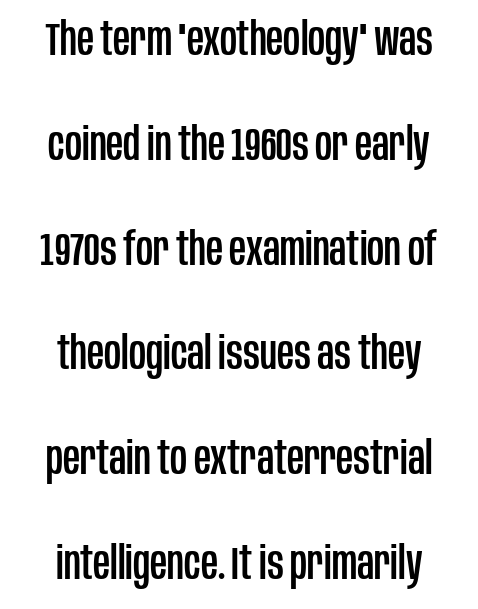
The image shows 47 px condensed sans-serif type, upright; set centered, loose line spacing (2.23x), normal letter spacing, not underlined; low stroke contrast and a large x-height.
